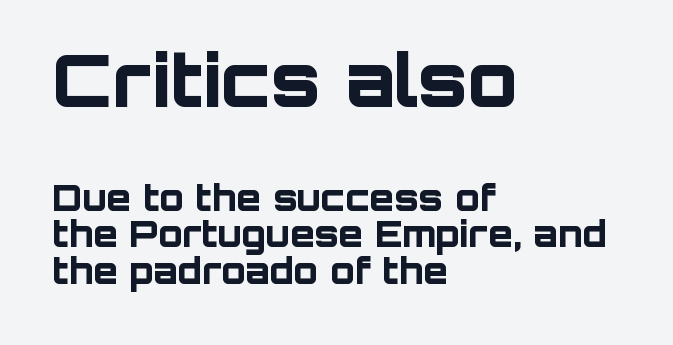
Q: Is the text bold? A: Yes.
Q: Is the text italic (slanted)? A: No, it is upright.
Q: Is the typeface a serif or a sans-serif typeface? A: Sans-serif.
Q: Is the text underlined? A: No.
Q: How is the paragraph aligned? A: Left-aligned.
Q: Is the spacing between letters normal or unusually wide? A: Normal.
Q: Is the spacing between lines tight, normal or loose? A: Tight.
Q: Which block of text is set in a larger size, the first (top) or the second (bottom)? A: The first (top) one.
Q: Width (condensed, normal, or wide)? A: Normal.
Q: Stroke contrast? A: Low.
Q: x-height? A: Large.
Q: Monospaced? A: No.
